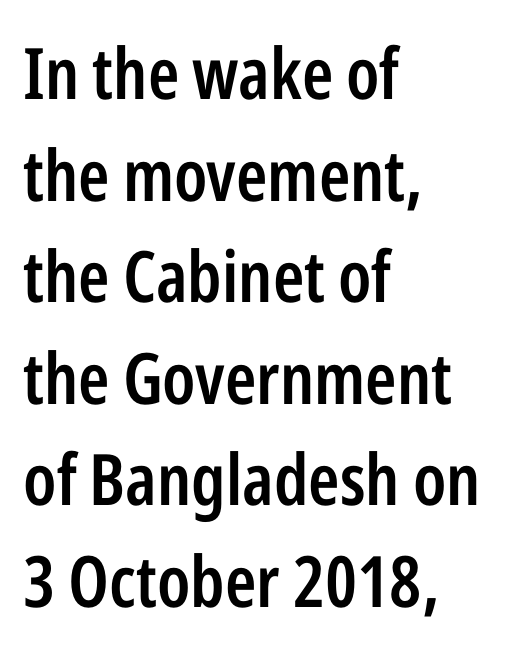
The image shows 71 px semibold, condensed sans-serif type, upright; set left-aligned, normal line spacing (1.43x), normal letter spacing, not underlined; low stroke contrast and a medium x-height.
